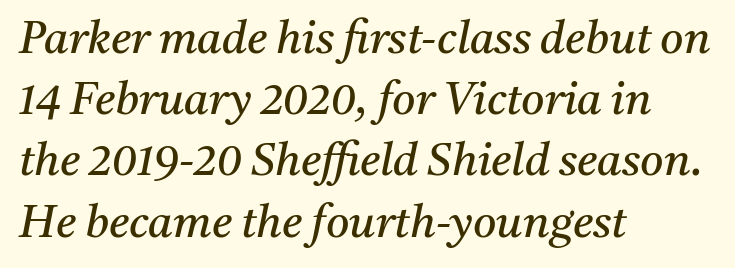
{"serif": "yes", "italic": "yes", "lean": "right", "slant_degrees": 11, "bold": "no", "weight": "regular", "width": "normal", "stroke_contrast": "medium", "x_height": "medium", "monospaced": "no", "underline": "no", "align": "left", "line_spacing": "normal", "line_spacing_ratio": 1.36, "letter_spacing": "normal", "letter_spacing_em": 0.0, "glyph_px": 45}
